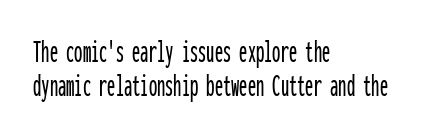
The image shows 33 px condensed sans-serif type, upright, monospaced; set left-aligned, tight line spacing (1.02x), normal letter spacing, not underlined; low stroke contrast and a medium x-height.
